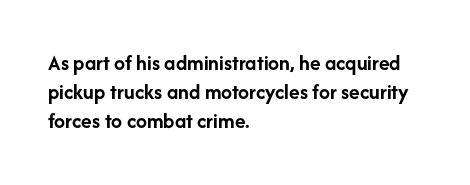
The image shows 22 px bold type, upright; set left-aligned, normal line spacing (1.32x), normal letter spacing, not underlined.
